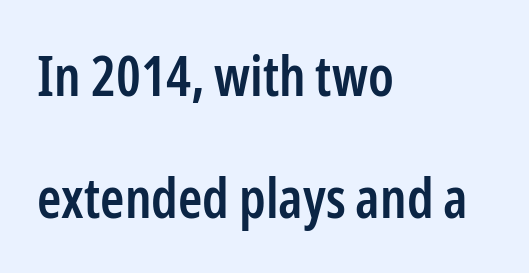
Q: Is the text bold? A: Semi-bold.
Q: Is the text italic (slanted)? A: No, it is upright.
Q: Is the typeface a serif or a sans-serif typeface? A: Sans-serif.
Q: Is the text underlined? A: No.
Q: How is the paragraph aligned? A: Left-aligned.
Q: Is the spacing between letters normal or unusually wide? A: Normal.
Q: Is the spacing between lines tight, normal or loose? A: Loose.
Q: Width (condensed, normal, or wide)? A: Condensed.
Q: Stroke contrast? A: Low.
Q: x-height? A: Medium.
Q: Monospaced? A: No.
